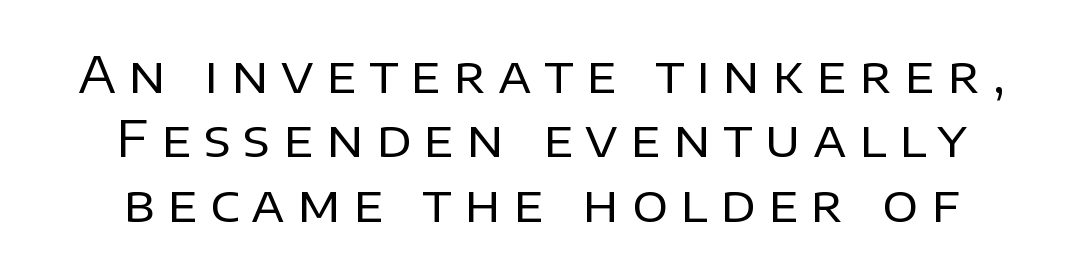
Q: Is the text bold? A: No.
Q: Is the text italic (slanted)? A: No, it is upright.
Q: Is the typeface a serif or a sans-serif typeface? A: Sans-serif.
Q: Is the text underlined? A: No.
Q: Is the spacing between letters normal or unusually wide? A: Unusually wide.
Q: Is the spacing between lines tight, normal or loose? A: Normal.
Q: Width (condensed, normal, or wide)? A: Normal.
Q: Stroke contrast? A: Low.
Q: x-height? A: Large.
Q: Monospaced? A: No.
